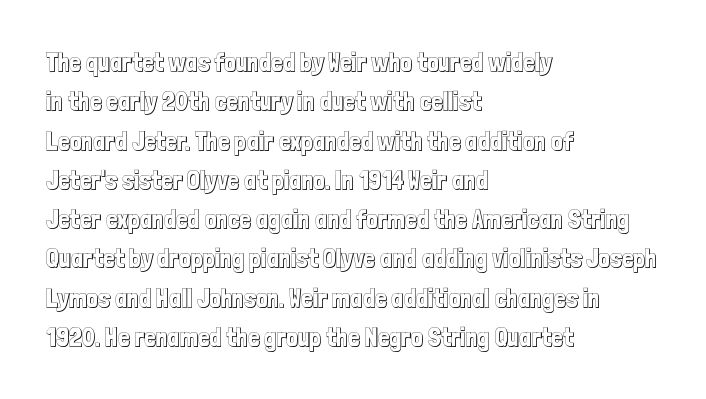
Q: Is the text italic (slanted)? A: No, it is upright.
Q: Is the text underlined? A: No.
Q: How is the paragraph aligned? A: Left-aligned.
Q: Is the spacing between letters normal or unusually wide? A: Normal.
Q: Is the spacing between lines tight, normal or loose? A: Normal.
